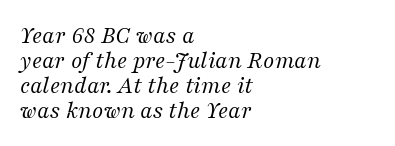
Nothing unusual about the tracking: characters are spaced as the font intends. The vertical gap from one line to the next is small. Leftover space on each line is placed entirely after the last word. Letters have the restrained weight of plain body copy at most. A bare baseline throughout the passage.
